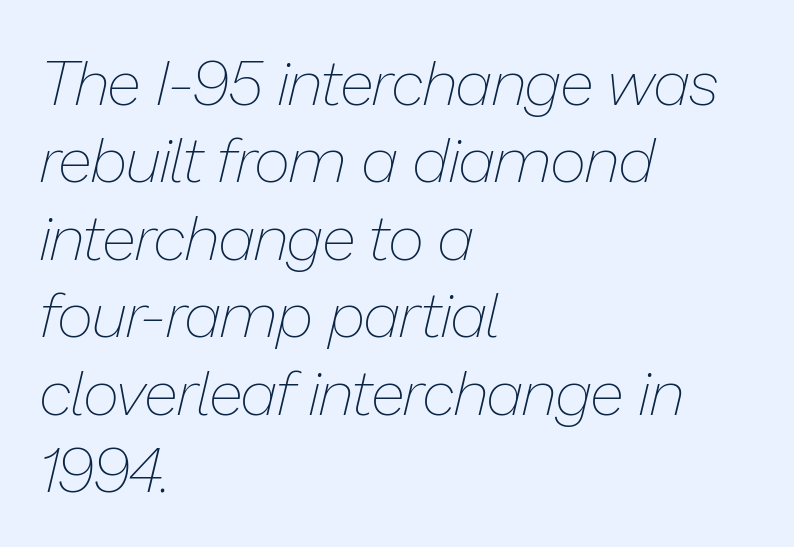
The line texture is even and compact thanks to regular tracking. The font is comparable to plain body text, perhaps lighter. Character widths vary here, with narrow letters taking less room than wide ones. The paragraph has a hard left edge and a soft right edge. The passage shown is not underscored anywhere. The lettering tilts uniformly, giving the passage an italic look.
